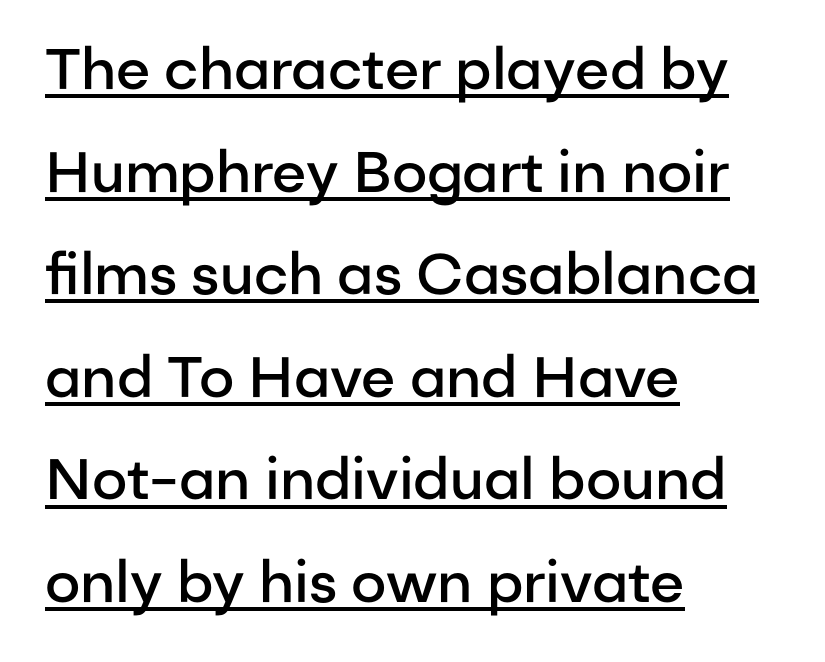
The paragraph shown leans on its left margin. Tall strokes in this sample are plumb rather than angled. Nothing sits at the stroke ends, so this counts as sans-serif. Note the varied advance widths — an 'i' is clearly narrower than an 'm'.
